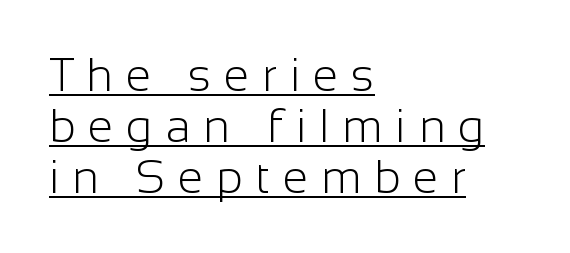
{"serif": "no", "italic": "no", "bold": "no", "weight": "light", "width": "normal", "stroke_contrast": "low", "x_height": "medium", "monospaced": "no", "underline": "yes", "align": "left", "line_spacing": "tight", "line_spacing_ratio": 1.11, "letter_spacing": "wide", "letter_spacing_em": 0.28, "glyph_px": 46}
